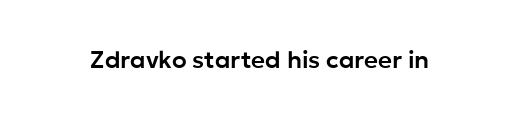
The image shows 24 px text type, upright; set normal letter spacing, not underlined.
